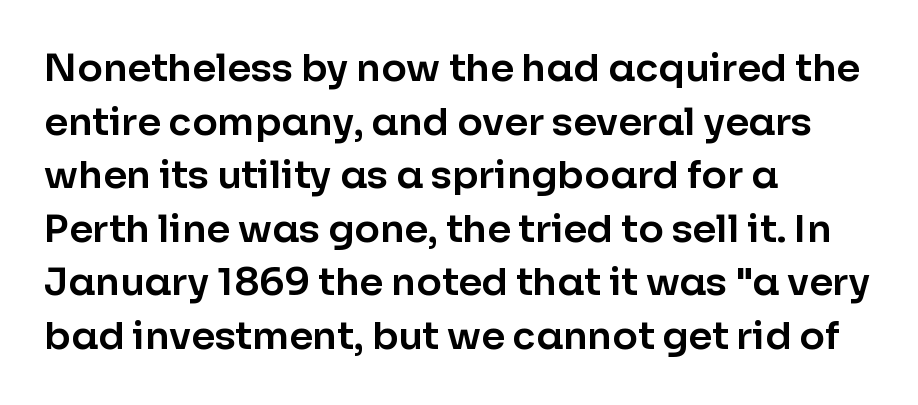
A typesetter would call this proportional, since set widths differ per character. No word sits above an underline. Evenly set lines give the paragraph a standard silhouette. In CSS terms this would be text-align: left. Does the type have serifs? No, each stem ends abruptly.
